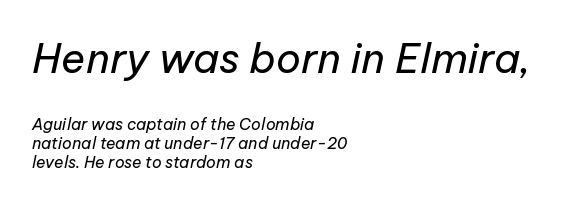
Q: Is the text bold? A: No.
Q: Is the text italic (slanted)? A: Yes, it leans right by about 12 degrees.
Q: Is the text underlined? A: No.
Q: How is the paragraph aligned? A: Left-aligned.
Q: Is the spacing between letters normal or unusually wide? A: Normal.
Q: Which block of text is set in a larger size, the first (top) or the second (bottom)? A: The first (top) one.
Q: Width (condensed, normal, or wide)? A: Normal.
Q: Stroke contrast? A: Low.
Q: x-height? A: Medium.
Q: Monospaced? A: No.
